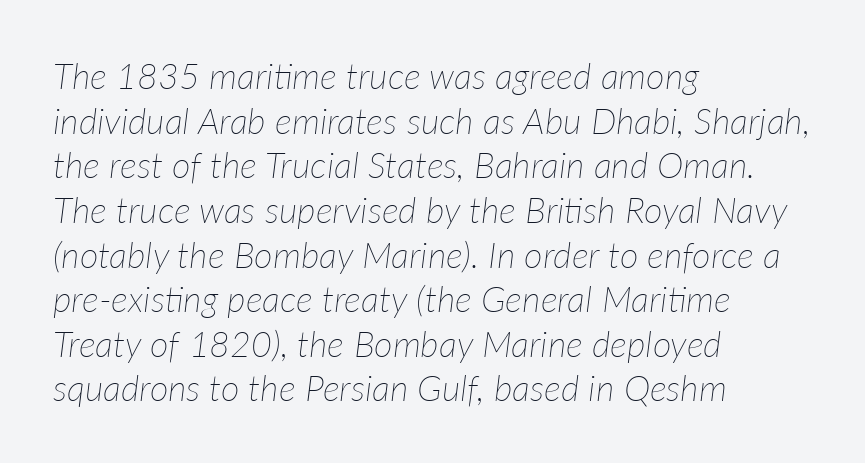
The image shows 36 px thin type, italic (leaning right); set left-aligned, line spacing 1.24x, normal letter spacing, not underlined; low stroke contrast and a medium x-height.
